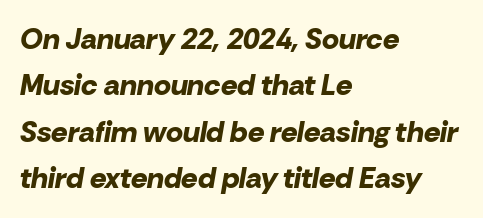
{"italic": "yes", "lean": "right", "slant_degrees": 10, "bold": "yes", "weight": "bold", "width": "normal", "stroke_contrast": "low", "x_height": "medium", "monospaced": "no", "underline": "no", "align": "left", "line_spacing": "normal", "line_spacing_ratio": 1.6, "letter_spacing": "normal", "letter_spacing_em": 0.0, "glyph_px": 29}
